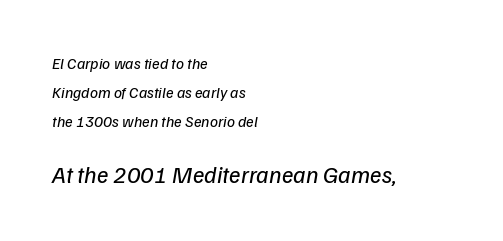
Reading top to bottom, the characters get bigger at the block break. Nobody drew a line under any word here. The letters look calm and open, with moderate or lighter stems. Tracking here is standard; glyphs follow each other at the usual distance. Each line starts at the same left margin while the right side varies.
